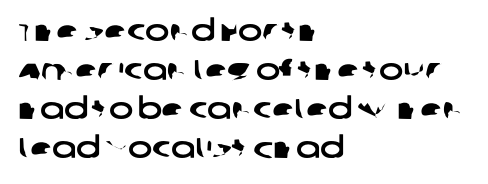
{"serif": "no", "width": "wide", "stroke_contrast": "low", "x_height": "large", "monospaced": "no", "underline": "no", "align": "left", "line_spacing": "normal", "line_spacing_ratio": 1.35, "letter_spacing": "normal", "letter_spacing_em": 0.0, "glyph_px": 29}
